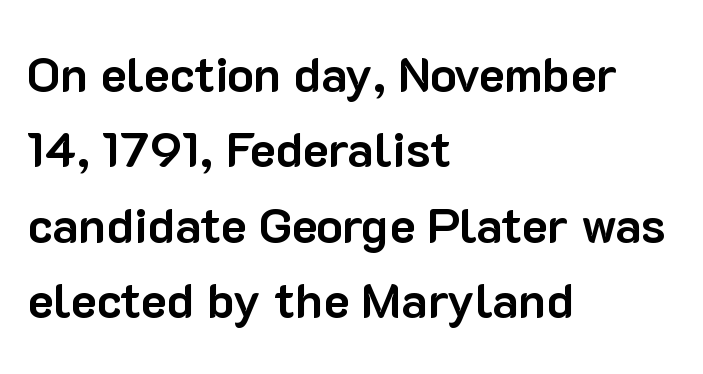
The image shows 49 px bold sans-serif type, upright; set left-aligned, normal line spacing (1.54x), normal letter spacing, not underlined; low stroke contrast and a medium x-height.
